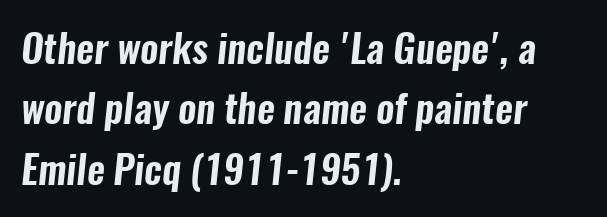
Q: Is the typeface a serif or a sans-serif typeface? A: Sans-serif.
Q: Is the text underlined? A: No.
Q: How is the paragraph aligned? A: Left-aligned.
Q: Is the spacing between letters normal or unusually wide? A: Normal.
Q: Is the spacing between lines tight, normal or loose? A: Normal.
Q: Width (condensed, normal, or wide)? A: Condensed.
Q: Stroke contrast? A: Low.
Q: x-height? A: Medium.
Q: Monospaced? A: No.
